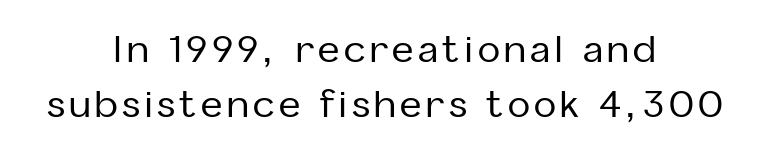
Unmarked baselines from the first word to the last. Rendered with straight, roman letterforms. Note: no serifs on the glyphs. How would I describe the line gaps? Plain and ordinary. Character widths vary here, with narrow letters taking less room than wide ones.
